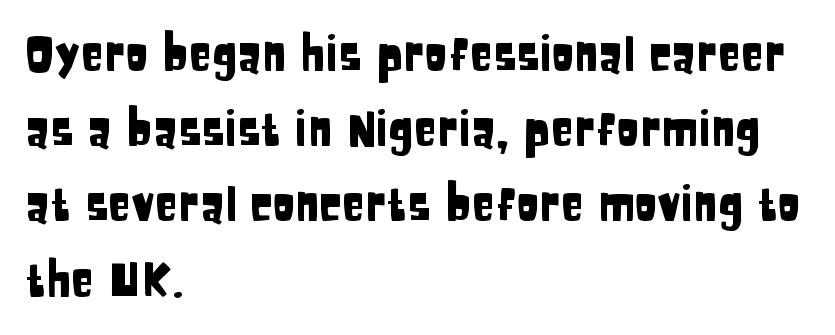
The image shows 47 px condensed sans-serif type, upright; set left-aligned, normal line spacing (1.6x), normal letter spacing, not underlined; low stroke contrast and a large x-height.
